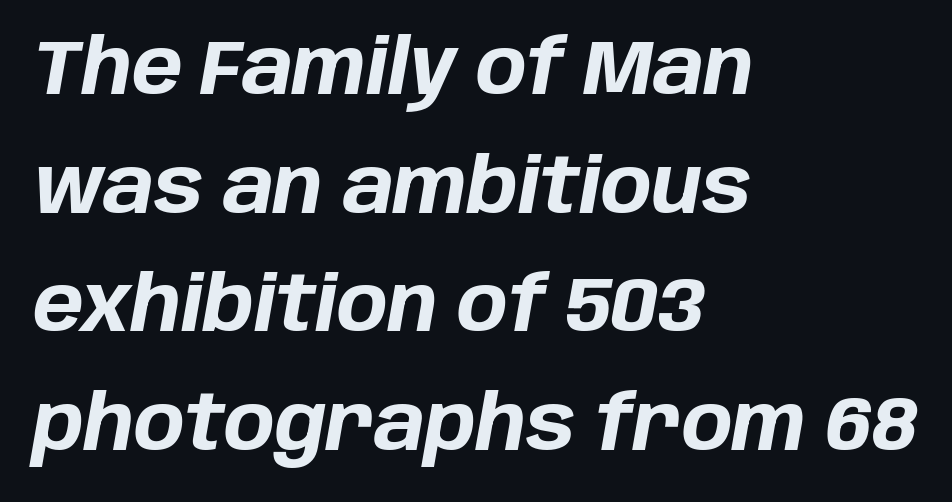
{"italic": "yes", "lean": "right", "slant_degrees": 10, "bold": "yes", "weight": "bold", "width": "normal", "stroke_contrast": "low", "x_height": "large", "monospaced": "no", "underline": "no", "align": "left", "line_spacing": "normal", "line_spacing_ratio": 1.56, "letter_spacing": "normal", "letter_spacing_em": 0.0, "glyph_px": 76}
